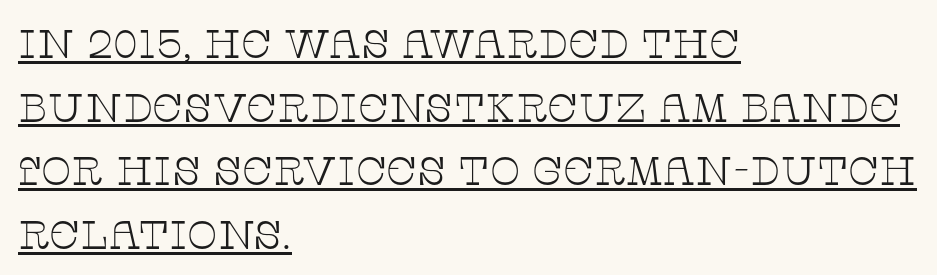
{"serif": "yes", "italic": "no", "bold": "no", "weight": "thin", "width": "wide", "stroke_contrast": "low", "x_height": "large", "monospaced": "no", "underline": "yes", "align": "left", "line_spacing": "normal", "line_spacing_ratio": 1.59, "letter_spacing": "normal", "letter_spacing_em": 0.0, "glyph_px": 40}
